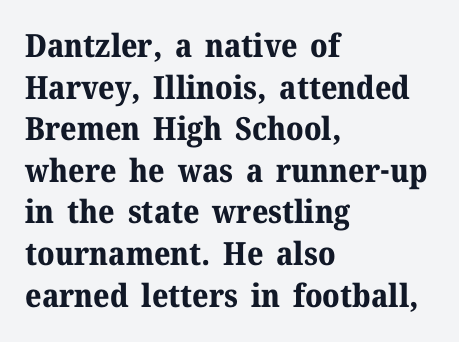
Q: Is the text bold? A: Yes.
Q: Is the text italic (slanted)? A: No, it is upright.
Q: Is the typeface a serif or a sans-serif typeface? A: Serif.
Q: Is the text underlined? A: No.
Q: How is the paragraph aligned? A: Left-aligned.
Q: Is the spacing between letters normal or unusually wide? A: Normal.
Q: Is the spacing between lines tight, normal or loose? A: Normal.
Q: Width (condensed, normal, or wide)? A: Normal.
Q: Stroke contrast? A: Medium.
Q: x-height? A: Medium.
Q: Monospaced? A: No.
